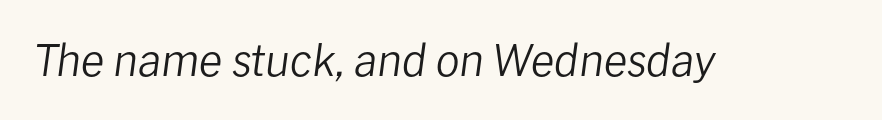
Q: Is the text bold? A: No.
Q: Is the text italic (slanted)? A: Yes, it leans right by about 8 degrees.
Q: Is the text underlined? A: No.
Q: Is the spacing between letters normal or unusually wide? A: Normal.
Q: Width (condensed, normal, or wide)? A: Normal.
Q: Stroke contrast? A: Low.
Q: x-height? A: Medium.
Q: Monospaced? A: No.
